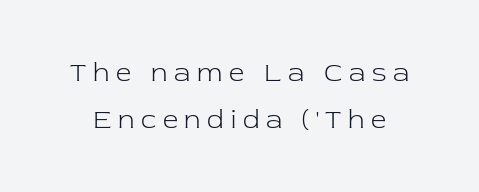
{"italic": "no", "bold": "no", "underline": "no", "line_spacing_ratio": 1.74, "letter_spacing": "wide", "letter_spacing_em": 0.25, "glyph_px": 27}
